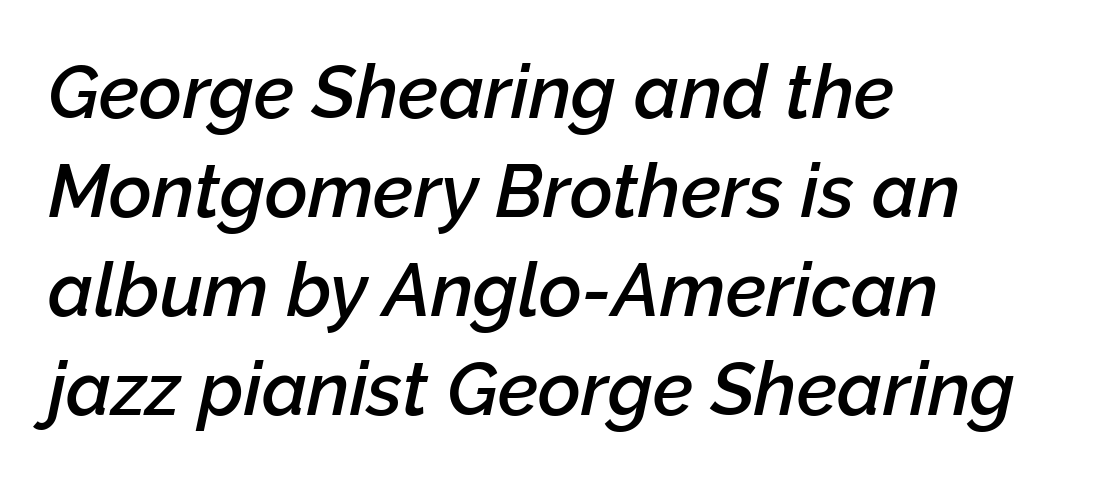
Does the lettering tilt? It does — this is italic. Glyph-to-glyph distance matches everyday printed text. A typesetter would call this proportional, since set widths differ per character. The strip under each line holds only bare page. Teacher's note: observe the even left margin — that is flush-left alignment.
